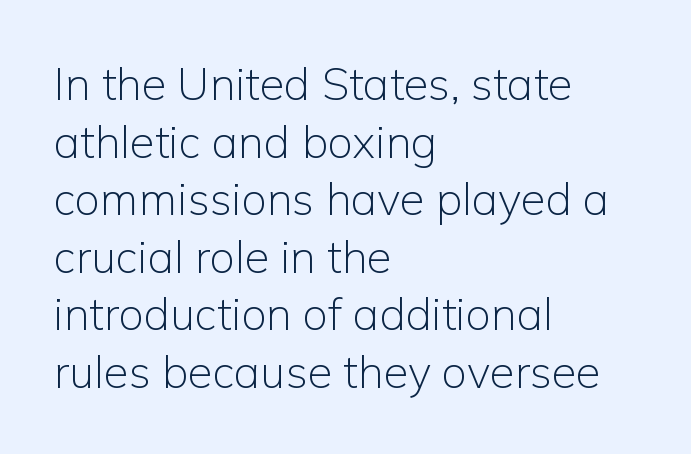
{"serif": "no", "italic": "no", "bold": "no", "weight": "light", "width": "normal", "stroke_contrast": "low", "x_height": "medium", "monospaced": "no", "underline": "no", "align": "left", "line_spacing": "normal", "line_spacing_ratio": 1.28, "letter_spacing": "normal", "letter_spacing_em": 0.0, "glyph_px": 45}
